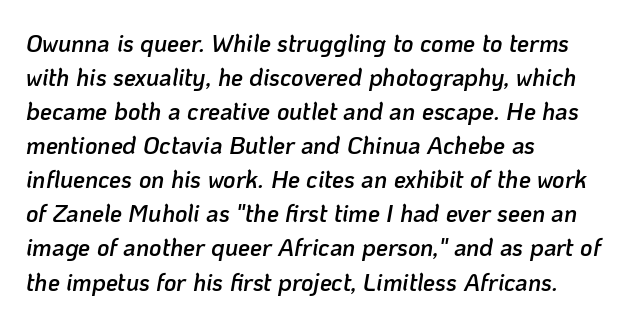
Bold? Not quite — semibold, heavier than regular but stopping short. Nobody touched the tracking dial on this one. Is the type slanted? Yes — the strokes lean at a clear angle. This sample keeps an unexceptional amount of space between lines. The words here are not underlined.
